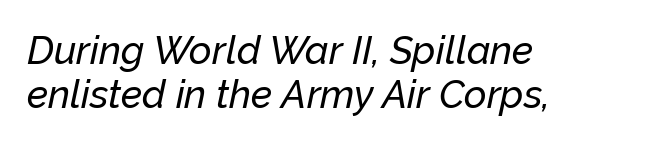
Q: Is the text italic (slanted)? A: Yes, it leans right by about 12 degrees.
Q: Is the text underlined? A: No.
Q: How is the paragraph aligned? A: Left-aligned.
Q: Is the spacing between letters normal or unusually wide? A: Normal.
Q: Is the spacing between lines tight, normal or loose? A: Tight.
Q: Width (condensed, normal, or wide)? A: Normal.
Q: Stroke contrast? A: Low.
Q: x-height? A: Medium.
Q: Monospaced? A: No.
